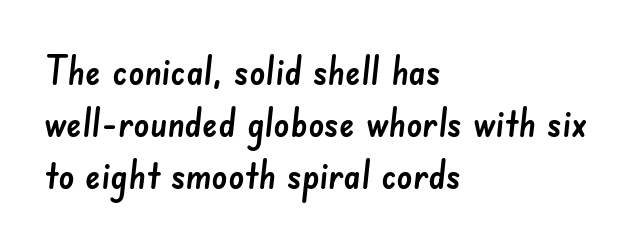
Q: Is the typeface a serif or a sans-serif typeface? A: Sans-serif.
Q: Is the text underlined? A: No.
Q: How is the paragraph aligned? A: Left-aligned.
Q: Is the spacing between letters normal or unusually wide? A: Normal.
Q: Is the spacing between lines tight, normal or loose? A: Normal.
Q: Width (condensed, normal, or wide)? A: Normal.
Q: Stroke contrast? A: Low.
Q: x-height? A: Small.
Q: Monospaced? A: No.
